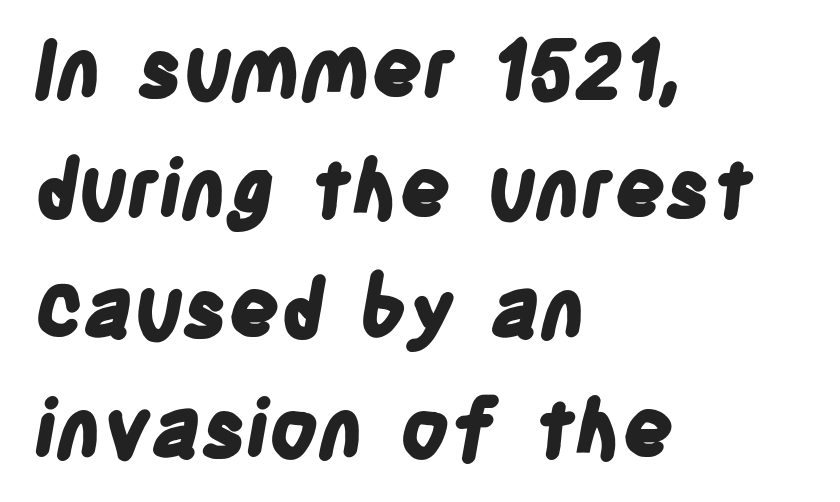
Q: Is the text bold? A: Yes.
Q: Is the typeface a serif or a sans-serif typeface? A: Sans-serif.
Q: Is the text underlined? A: No.
Q: How is the paragraph aligned? A: Left-aligned.
Q: Is the spacing between letters normal or unusually wide? A: Normal.
Q: Is the spacing between lines tight, normal or loose? A: Normal.
Q: Width (condensed, normal, or wide)? A: Condensed.
Q: Stroke contrast? A: Low.
Q: x-height? A: Large.
Q: Monospaced? A: No.
